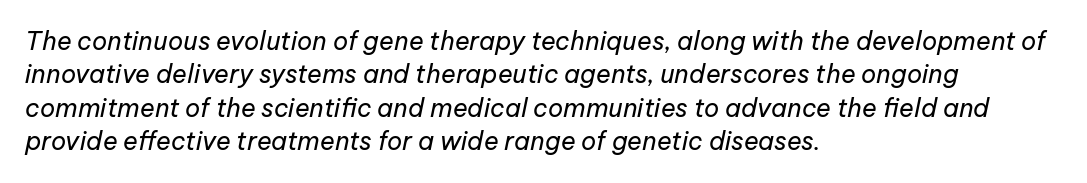
The strokes carry an ordinary text weight at most. The baseline area is clear. The designer left line spacing at the default. Slanted lettering throughout.
